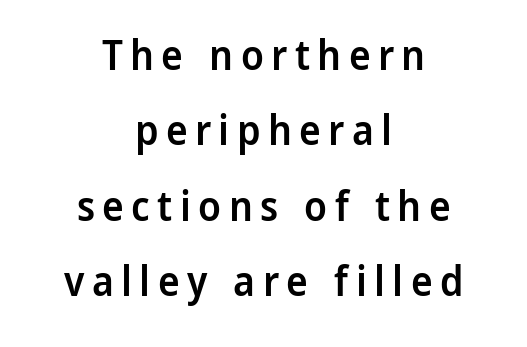
A semibold gives these letters moderate extra thickness, short of bold. The letters carry no serifs — their stems end cleanly without finishing strokes. The rendering positions every line midway between the sides. Is this a fixed-width face? No — the glyphs have proportional, varying widths. Ordinary non-slanted type is in use. Words float on clear page, feet unadorned.
